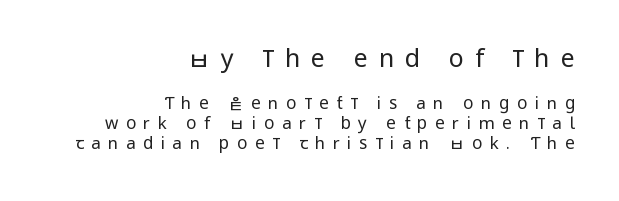
The image shows 25 px text type, upright; set right-aligned, line spacing 1.17x, unusually wide letter spacing (+0.44 em), not underlined; the first (top) block is 1.47x larger.
